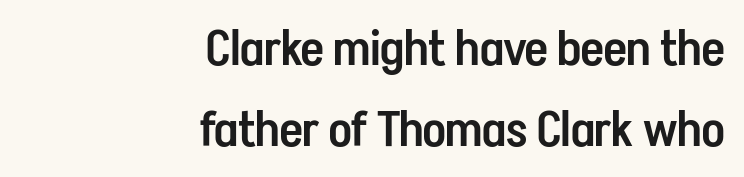
{"serif": "no", "italic": "no", "bold": "semi", "weight": "semibold", "width": "condensed", "stroke_contrast": "low", "x_height": "medium", "monospaced": "no", "underline": "no", "align": "right", "line_spacing": "normal", "line_spacing_ratio": 1.63, "letter_spacing": "normal", "letter_spacing_em": 0.0, "glyph_px": 50}
